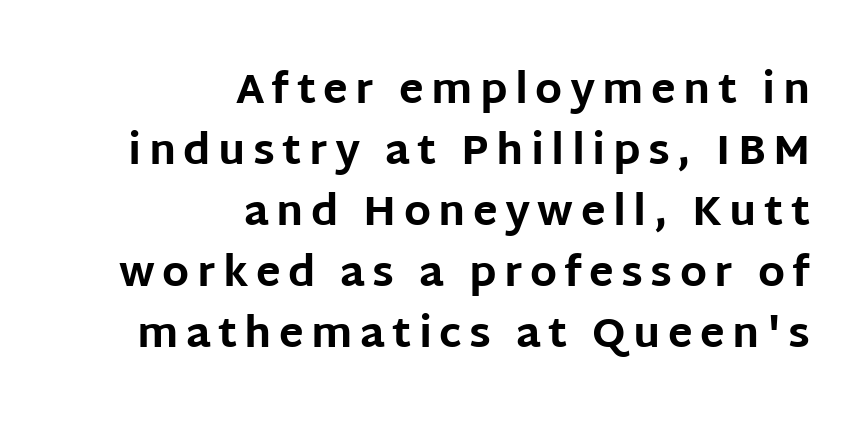
Q: Is the text bold? A: Yes.
Q: Is the text italic (slanted)? A: No, it is upright.
Q: Is the typeface a serif or a sans-serif typeface? A: Sans-serif.
Q: Is the text underlined? A: No.
Q: How is the paragraph aligned? A: Right-aligned.
Q: Is the spacing between lines tight, normal or loose? A: Normal.
Q: Width (condensed, normal, or wide)? A: Normal.
Q: Stroke contrast? A: Low.
Q: x-height? A: Large.
Q: Monospaced? A: No.
